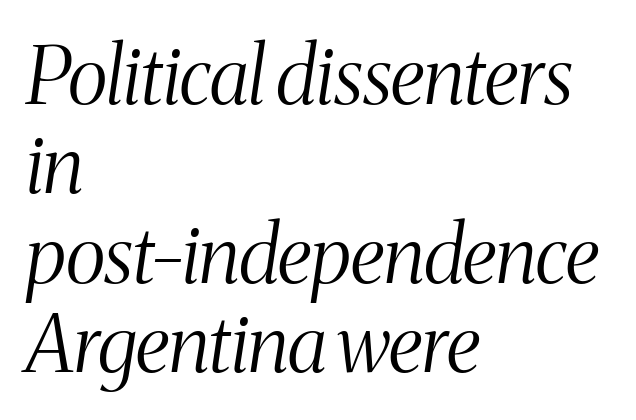
A typesetter would call this proportional, since set widths differ per character. Clear beneath every line of the passage. What stands out about the letter spacing? Nothing — it is the standard amount. A serif font was chosen for this passage. A light-to-regular cut is what we see here.
